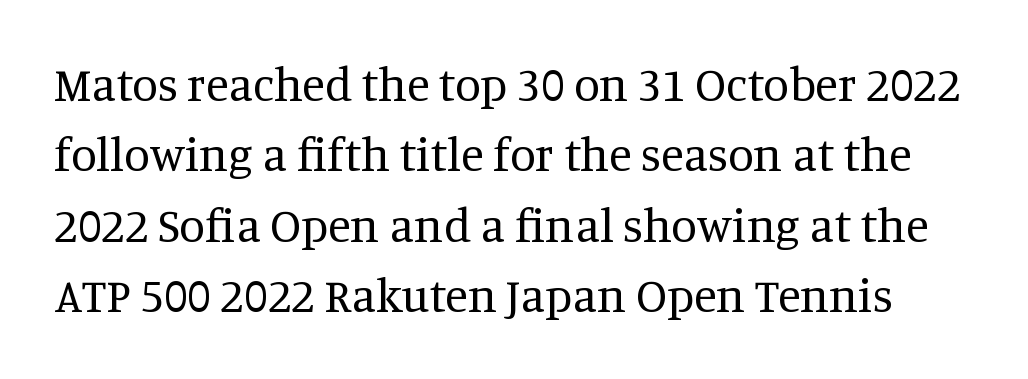
The image shows 47 px regular-weight serif type, upright; set normal line spacing (1.5x), normal letter spacing, not underlined; medium stroke contrast and a large x-height.
